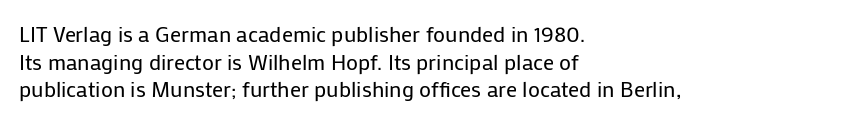
Q: Is the text bold? A: No.
Q: Is the text italic (slanted)? A: No, it is upright.
Q: Is the text underlined? A: No.
Q: How is the paragraph aligned? A: Left-aligned.
Q: Is the spacing between letters normal or unusually wide? A: Normal.
Q: Is the spacing between lines tight, normal or loose? A: Normal.
